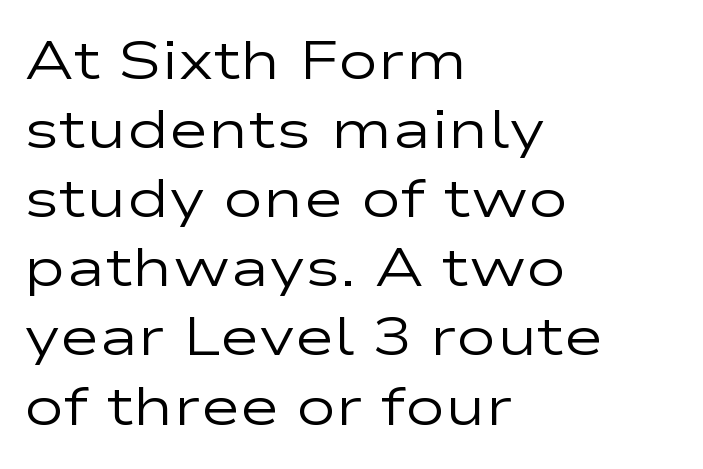
The image shows 54 px regular-weight, wide sans-serif type, upright; set left-aligned, normal line spacing (1.28x), normal letter spacing, not underlined; low stroke contrast and a medium x-height.
